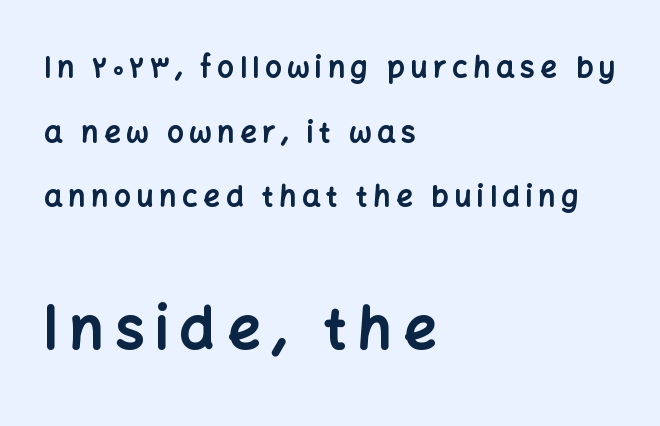
Each letter keeps its own natural width here, so spacing adapts to shape. Weight: bold. Every stem runs plumb, perpendicular to the baseline. The rendering anchors every line to the left-hand side.
